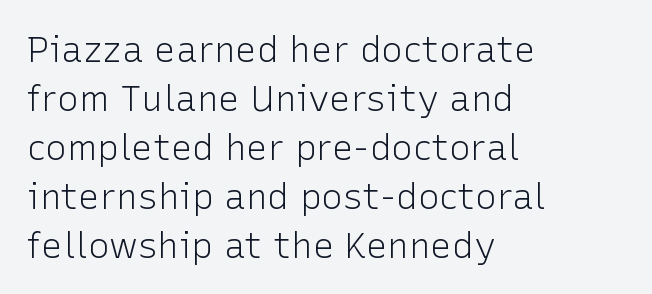
The image shows 36 px light sans-serif type, upright; set left-aligned, normal line spacing (1.36x), normal letter spacing, not underlined; low stroke contrast and a medium x-height.
